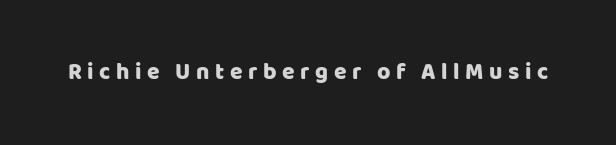
In terms of posture, this sample is upright. Bare-footed words on every line. Each word looks stretched out because of the extra space between its letters.
